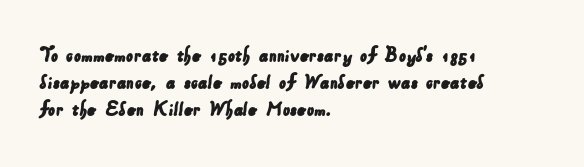
The image shows 22 px text type; set left-aligned, line spacing 1.22x, normal letter spacing, not underlined.
